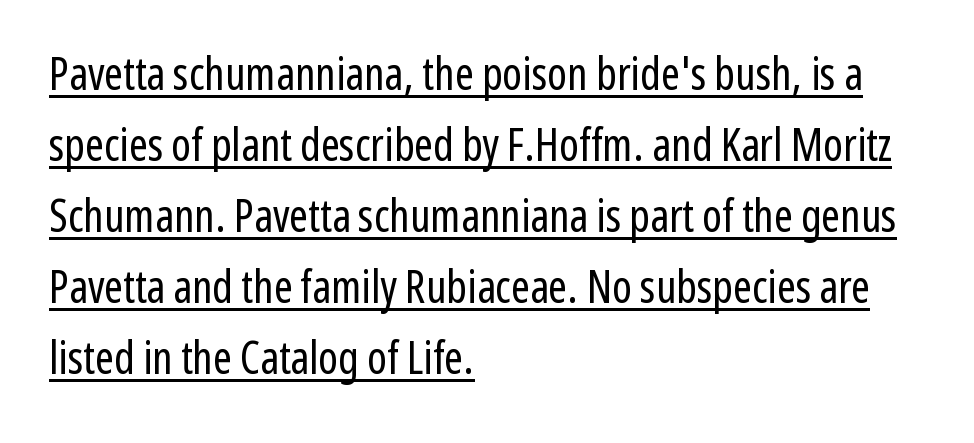
{"serif": "no", "italic": "no", "bold": "no", "weight": "regular", "width": "condensed", "stroke_contrast": "low", "x_height": "medium", "monospaced": "no", "underline": "yes", "align": "left", "line_spacing": "normal", "line_spacing_ratio": 1.58, "letter_spacing": "normal", "letter_spacing_em": 0.0, "glyph_px": 45}
